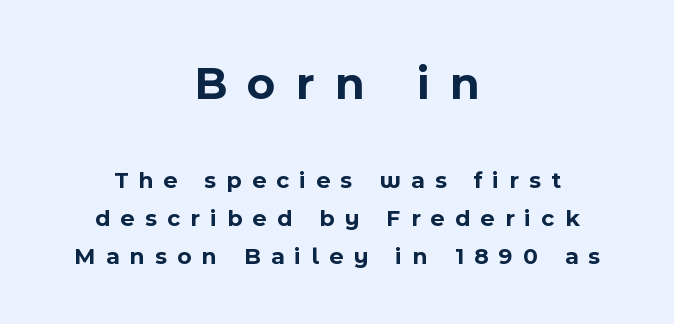
{"serif": "no", "italic": "no", "bold": "yes", "weight": "bold", "width": "normal", "x_height": "medium", "monospaced": "no", "underline": "no", "align": "center", "line_spacing": "normal", "line_spacing_ratio": 1.57, "letter_spacing": "wide", "letter_spacing_em": 0.43, "larger_block": "first", "size_ratio": 1.96, "glyph_px": 47}
